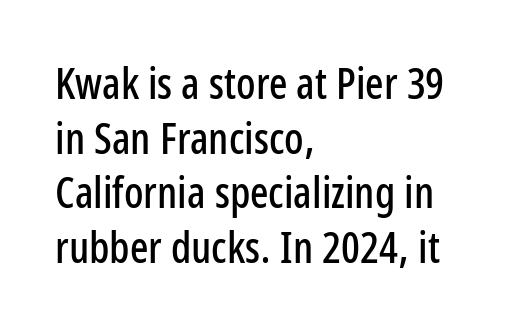
{"serif": "no", "italic": "no", "width": "condensed", "stroke_contrast": "low", "x_height": "medium", "monospaced": "no", "underline": "no", "align": "left", "line_spacing": "normal", "line_spacing_ratio": 1.27, "letter_spacing": "normal", "letter_spacing_em": 0.0, "glyph_px": 43}
